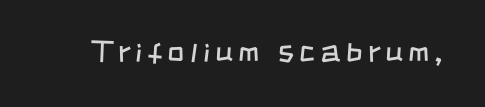
The image shows 30 px regular-weight, condensed sans-serif type; set not underlined; low stroke contrast and a large x-height.
